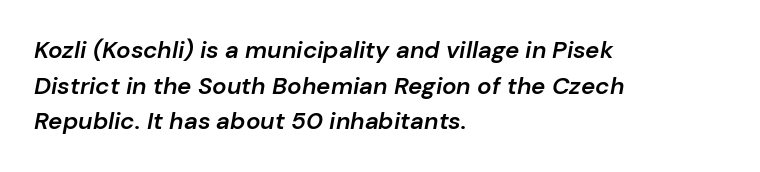
There's an unmistakable incline to the writing here. The passage shown has conventional tracking throughout. Type without underlining. The rendering anchors every line to the left-hand side.
